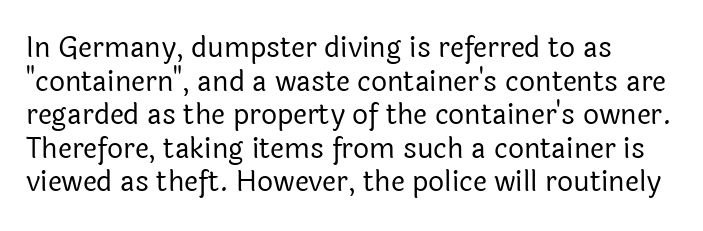
{"serif": "no", "italic": "no", "bold": "no", "weight": "regular", "width": "normal", "x_height": "medium", "monospaced": "no", "underline": "no", "align": "left", "line_spacing_ratio": 1.2, "letter_spacing": "normal", "letter_spacing_em": 0.0, "glyph_px": 28}
